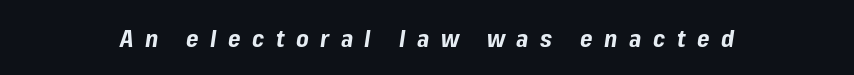
{"italic": "yes", "lean": "right", "slant_degrees": 8, "bold": "yes", "underline": "no", "letter_spacing": "wide", "letter_spacing_em": 0.48, "glyph_px": 24}
